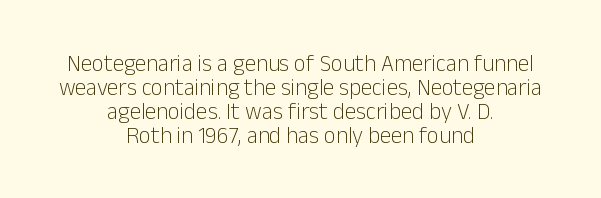
The gaps between neighbouring characters are ordinary and unremarkable. This rendering uses center alignment, leaving both contours irregular but symmetric. Each new line begins almost immediately beneath the previous one. Upright lettering throughout. Underline: absent. The passage shown is not bold in any degree.
